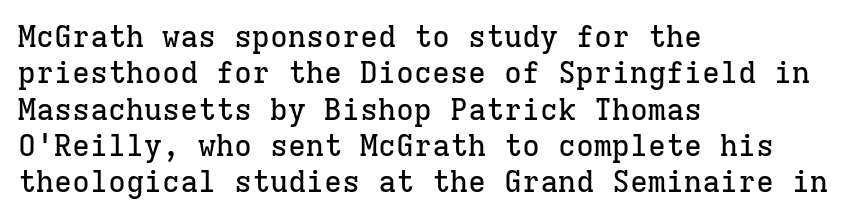
Visually the block forms a straight wall on the left and a jagged coastline on the right. Descenders are the only things crossing below the line. This rendering leaves character spacing at its baseline value. The type sits square on the baseline with zero lean. Letterform terminals end in serifs throughout the passage. This sample has the even, mechanical cadence of fixed-width lettering.
